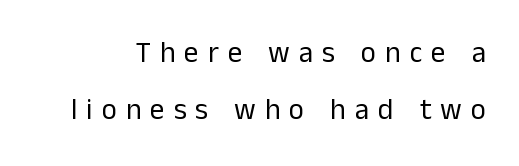
Q: Is the text bold? A: No.
Q: Is the text italic (slanted)? A: No, it is upright.
Q: Is the typeface a serif or a sans-serif typeface? A: Sans-serif.
Q: Is the text underlined? A: No.
Q: Is the spacing between letters normal or unusually wide? A: Unusually wide.
Q: Is the spacing between lines tight, normal or loose? A: Loose.
Q: Width (condensed, normal, or wide)? A: Normal.
Q: Stroke contrast? A: Low.
Q: x-height? A: Medium.
Q: Monospaced? A: No.
